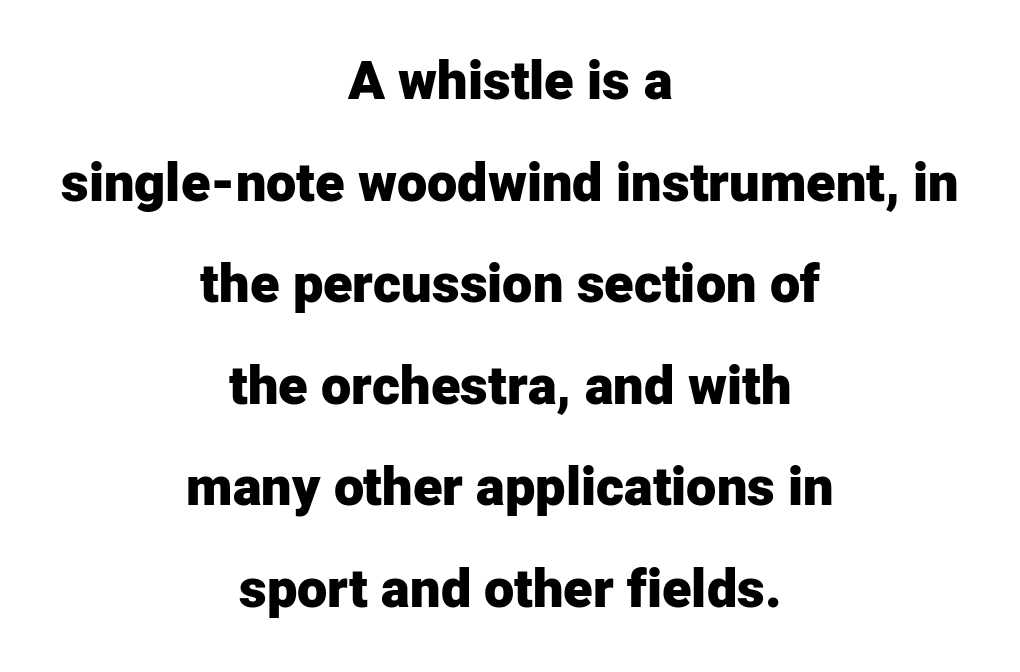
Q: Is the text bold? A: Yes.
Q: Is the text italic (slanted)? A: No, it is upright.
Q: Is the typeface a serif or a sans-serif typeface? A: Sans-serif.
Q: Is the text underlined? A: No.
Q: How is the paragraph aligned? A: Centered.
Q: Is the spacing between letters normal or unusually wide? A: Normal.
Q: Width (condensed, normal, or wide)? A: Normal.
Q: Stroke contrast? A: Low.
Q: x-height? A: Medium.
Q: Monospaced? A: No.
